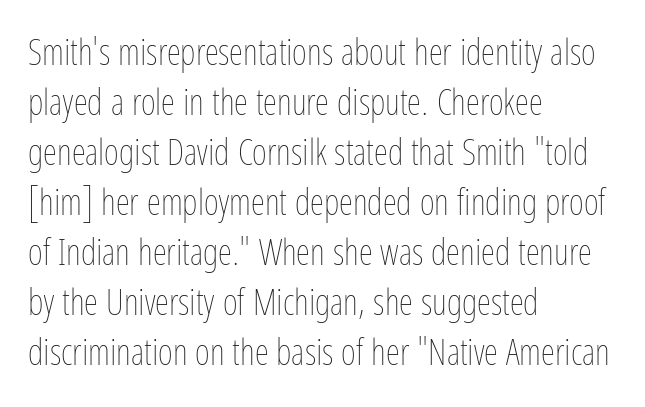
The image shows 36 px thin, condensed type, upright; set left-aligned, normal line spacing (1.39x), normal letter spacing, not underlined; low stroke contrast and a medium x-height.
